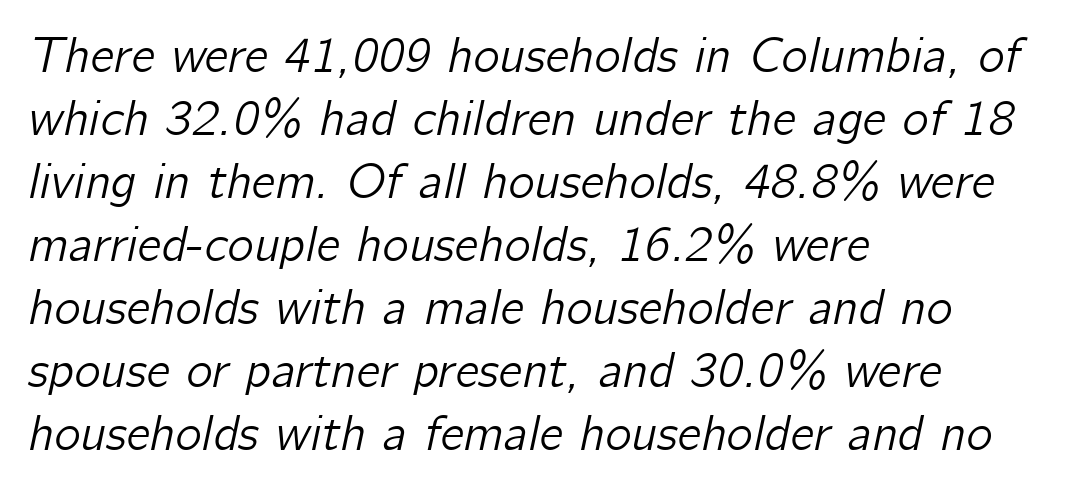
Q: Is the text italic (slanted)? A: Yes, it leans right by about 12 degrees.
Q: Is the text underlined? A: No.
Q: How is the paragraph aligned? A: Left-aligned.
Q: Is the spacing between letters normal or unusually wide? A: Normal.
Q: Is the spacing between lines tight, normal or loose? A: Normal.
Q: Width (condensed, normal, or wide)? A: Normal.
Q: Stroke contrast? A: Low.
Q: x-height? A: Medium.
Q: Monospaced? A: No.
